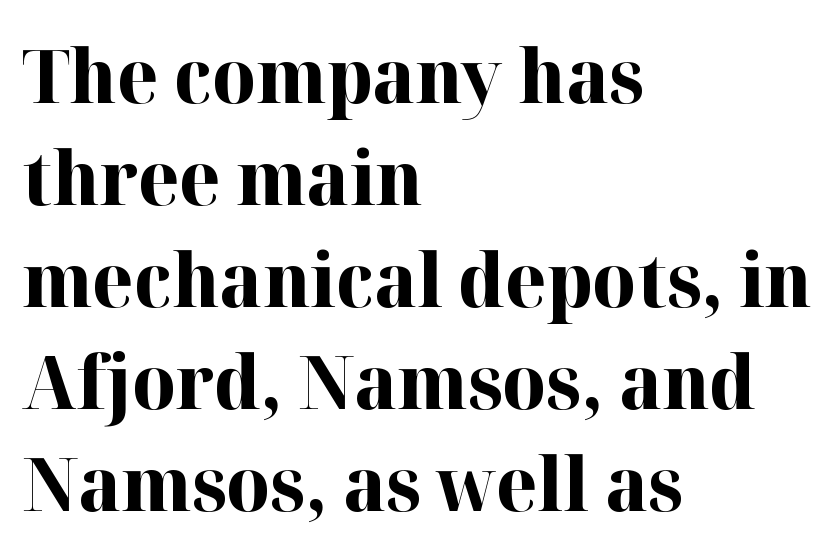
{"serif": "yes", "italic": "no", "bold": "yes", "weight": "bold", "width": "normal", "stroke_contrast": "high", "x_height": "medium", "monospaced": "no", "underline": "no", "align": "left", "line_spacing": "normal", "line_spacing_ratio": 1.36, "letter_spacing": "normal", "letter_spacing_em": 0.0, "glyph_px": 75}
